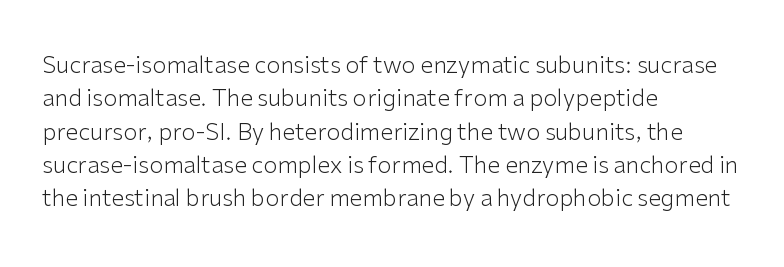
Q: Is the text bold? A: No.
Q: Is the text italic (slanted)? A: No, it is upright.
Q: Is the text underlined? A: No.
Q: How is the paragraph aligned? A: Left-aligned.
Q: Is the spacing between letters normal or unusually wide? A: Normal.
Q: Is the spacing between lines tight, normal or loose? A: Normal.
